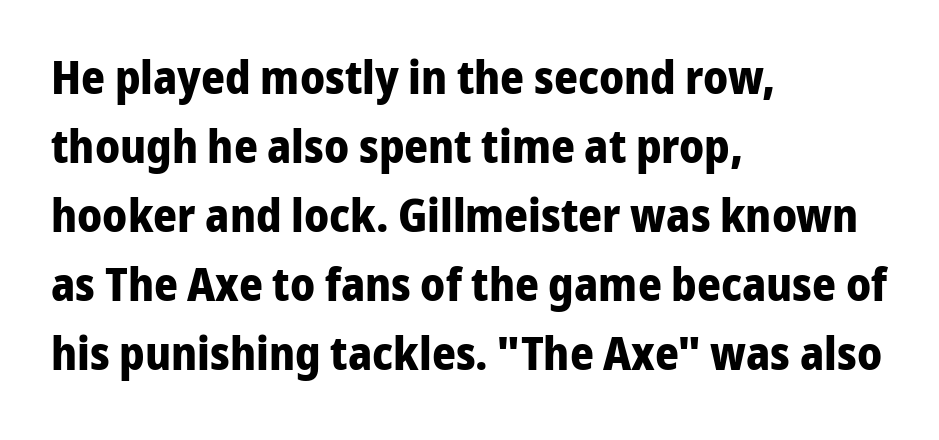
The image shows 46 px bold sans-serif type, upright; set left-aligned, normal line spacing (1.5x), normal letter spacing, not underlined; low stroke contrast and a medium x-height.
